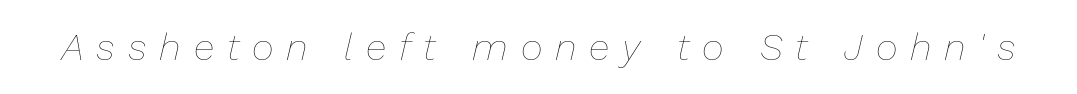
Check the space under the baseline: it is left empty. Each letter keeps its own natural width here, so spacing adapts to shape. A typesetter would call this heavily tracked-out type. Think standard paragraph weight, or any step lighter than that. Emphasis-style slanted type is in use.
